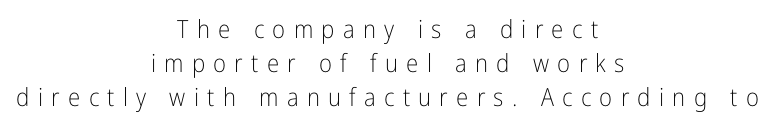
Notice how the passage keeps no hard edge, just a central spine. A roman cut, with each character standing at attention. Words float on clear page, feet unadorned. There is plenty of visible air inserted between adjacent glyphs. Is the type heavy? It reads as light-to-regular instead.
